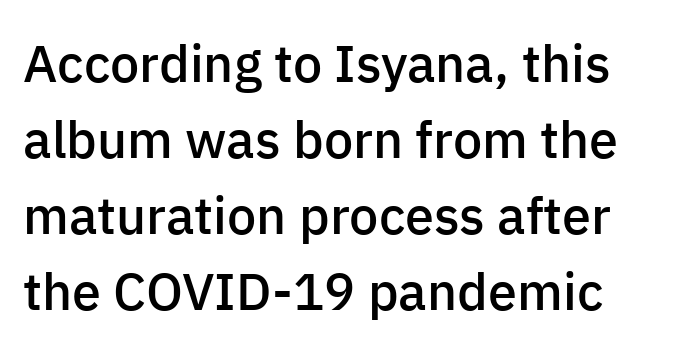
Q: Is the text bold? A: Semi-bold.
Q: Is the text italic (slanted)? A: No, it is upright.
Q: Is the typeface a serif or a sans-serif typeface? A: Sans-serif.
Q: Is the text underlined? A: No.
Q: Is the spacing between letters normal or unusually wide? A: Normal.
Q: Is the spacing between lines tight, normal or loose? A: Normal.
Q: Width (condensed, normal, or wide)? A: Normal.
Q: Stroke contrast? A: Low.
Q: x-height? A: Medium.
Q: Monospaced? A: No.
